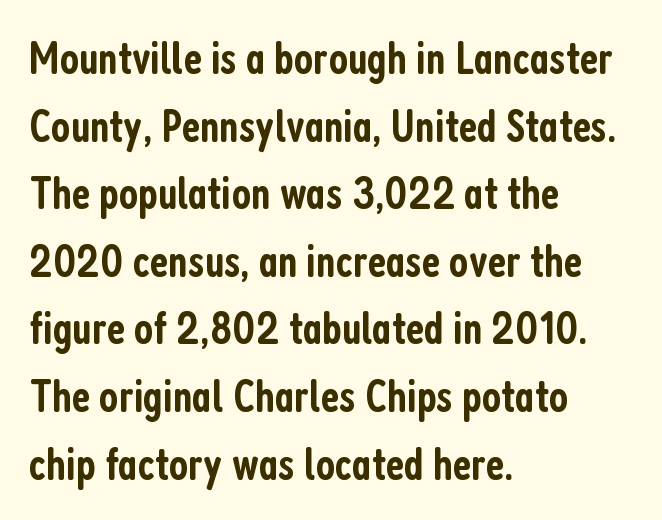
{"serif": "no", "italic": "no", "bold": "semi", "weight": "semibold", "width": "condensed", "stroke_contrast": "low", "x_height": "medium", "monospaced": "no", "underline": "no", "align": "left", "line_spacing": "normal", "line_spacing_ratio": 1.47, "letter_spacing": "normal", "letter_spacing_em": 0.0, "glyph_px": 46}
